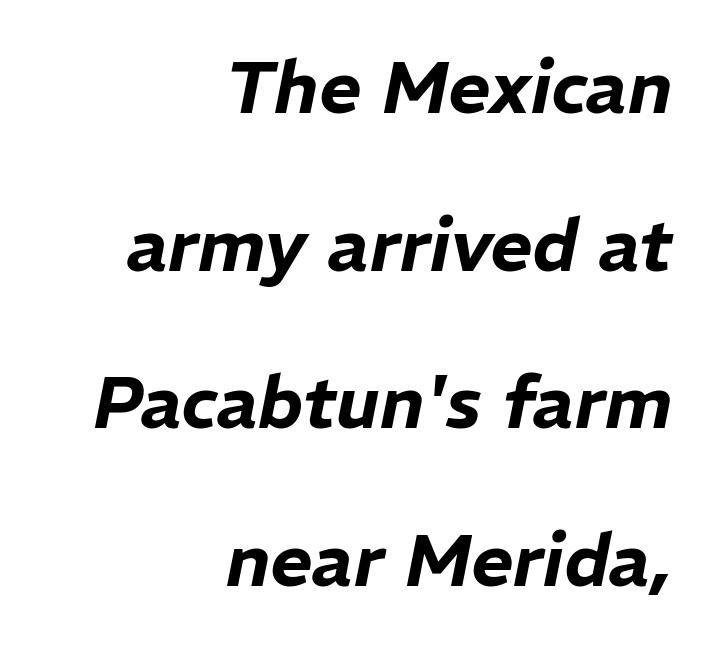
{"italic": "yes", "lean": "right", "slant_degrees": 11, "width": "normal", "stroke_contrast": "low", "x_height": "medium", "monospaced": "no", "underline": "no", "align": "right", "line_spacing": "loose", "line_spacing_ratio": 2.16, "letter_spacing": "normal", "letter_spacing_em": 0.0, "glyph_px": 73}
